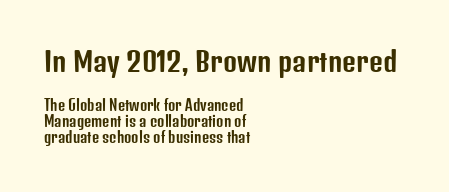
Q: Is the text italic (slanted)? A: No, it is upright.
Q: Is the text underlined? A: No.
Q: How is the paragraph aligned? A: Left-aligned.
Q: Is the spacing between letters normal or unusually wide? A: Normal.
Q: Is the spacing between lines tight, normal or loose? A: Tight.
Q: Which block of text is set in a larger size, the first (top) or the second (bottom)? A: The first (top) one.
